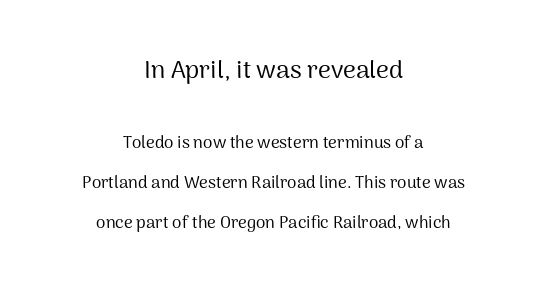
Q: Is the text bold? A: No.
Q: Is the text italic (slanted)? A: No, it is upright.
Q: Is the text underlined? A: No.
Q: How is the paragraph aligned? A: Centered.
Q: Is the spacing between letters normal or unusually wide? A: Normal.
Q: Is the spacing between lines tight, normal or loose? A: Loose.
Q: Which block of text is set in a larger size, the first (top) or the second (bottom)? A: The first (top) one.
